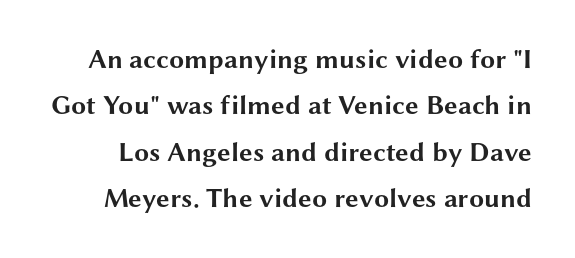
Stroke thickness is high; the sample reads as a true bold. Words appear dense and cohesive because spacing is normal. Beneath every word, the page is bare. Tall strokes in this sample are plumb rather than angled.
